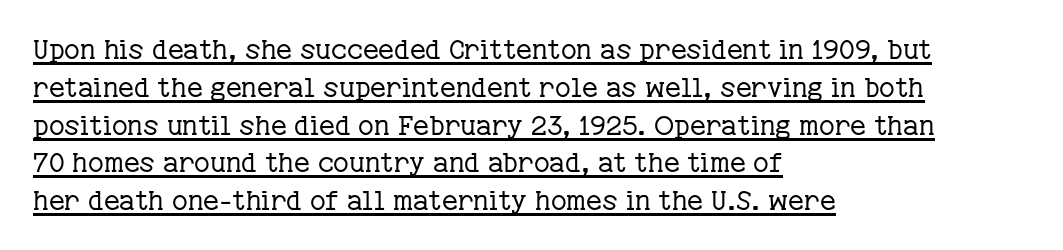
{"italic": "no", "bold": "no", "underline": "yes", "align": "left", "line_spacing": "normal", "line_spacing_ratio": 1.4, "letter_spacing": "normal", "letter_spacing_em": 0.0, "glyph_px": 27}
